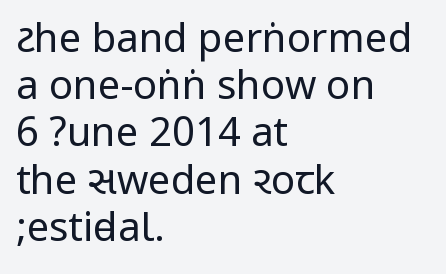
The image shows 40 px regular-weight, condensed sans-serif type, upright; set left-aligned, line spacing 1.18x, normal letter spacing, not underlined; low stroke contrast.
